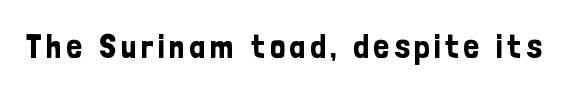
The image shows 34 px condensed sans-serif type, upright; set not underlined; low stroke contrast and a medium x-height.
